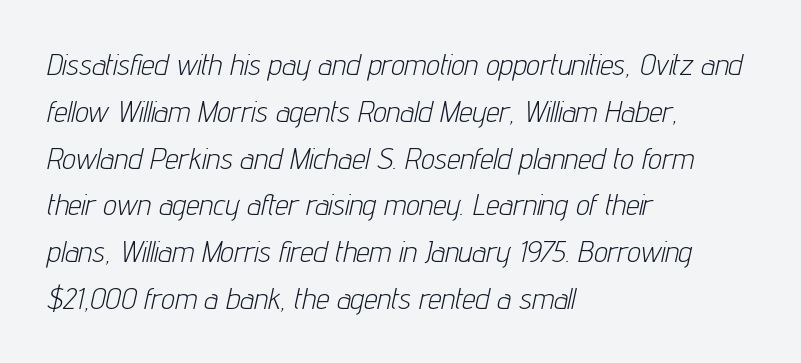
Q: Is the text bold? A: No.
Q: Is the text italic (slanted)? A: Yes, it leans right by about 12 degrees.
Q: Is the text underlined? A: No.
Q: How is the paragraph aligned? A: Left-aligned.
Q: Is the spacing between letters normal or unusually wide? A: Normal.
Q: Is the spacing between lines tight, normal or loose? A: Normal.
Q: Width (condensed, normal, or wide)? A: Condensed.
Q: Stroke contrast? A: Low.
Q: x-height? A: Medium.
Q: Monospaced? A: No.
